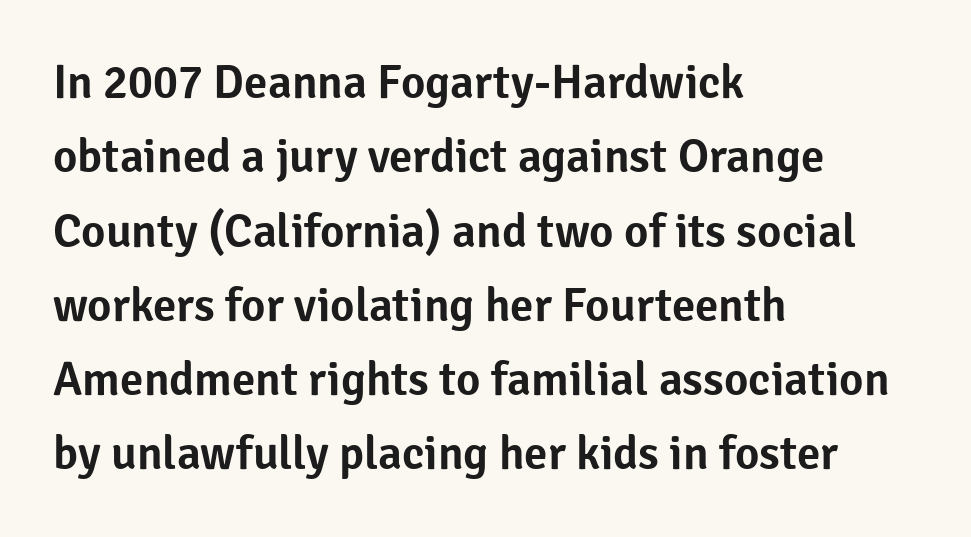
{"serif": "no", "italic": "no", "width": "normal", "stroke_contrast": "low", "x_height": "medium", "monospaced": "no", "underline": "no", "align": "left", "line_spacing": "normal", "line_spacing_ratio": 1.58, "letter_spacing": "normal", "letter_spacing_em": 0.0, "glyph_px": 47}
